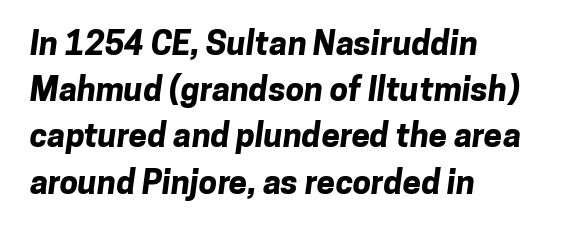
{"serif": "no", "bold": "yes", "weight": "bold", "width": "normal", "stroke_contrast": "low", "x_height": "medium", "monospaced": "no", "underline": "no", "align": "left", "line_spacing": "normal", "line_spacing_ratio": 1.4, "letter_spacing": "normal", "letter_spacing_em": 0.0, "glyph_px": 33}
